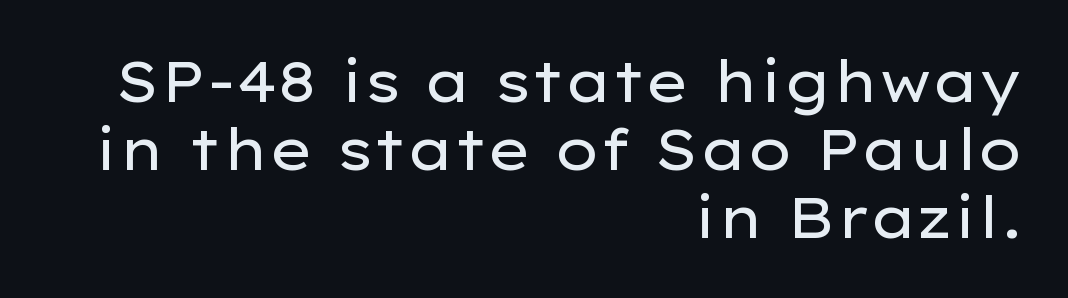
The image shows 57 px regular-weight, wide sans-serif type, upright; set right-aligned, line spacing 1.19x, normal letter spacing, not underlined; low stroke contrast and a medium x-height.
